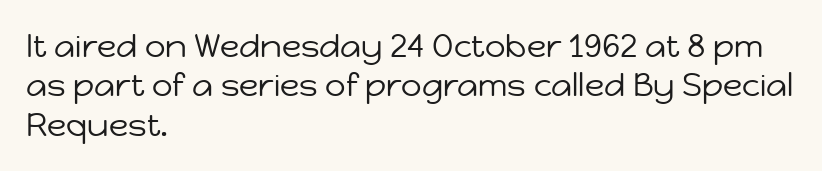
The image shows 32 px regular-weight sans-serif type, upright; set left-aligned, line spacing 1.23x, normal letter spacing, not underlined; low stroke contrast and a medium x-height.
